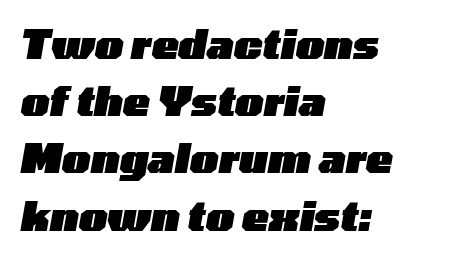
Every character sits at an angle, as italics do. The ragged edge is on the right, which tells us the setting is flush left. Characters follow at the spacing the type designer built in. The typesetting leans heavy: a genuine bold. Type without underlining.
